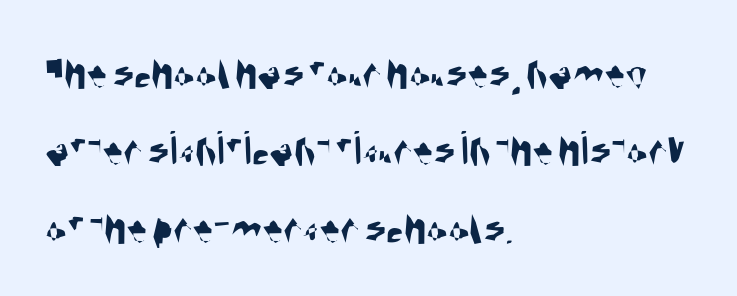
Q: Is the typeface a serif or a sans-serif typeface? A: Sans-serif.
Q: Is the text underlined? A: No.
Q: How is the paragraph aligned? A: Left-aligned.
Q: Is the spacing between letters normal or unusually wide? A: Normal.
Q: Is the spacing between lines tight, normal or loose? A: Normal.
Q: Width (condensed, normal, or wide)? A: Condensed.
Q: Stroke contrast? A: Medium.
Q: x-height? A: Large.
Q: Monospaced? A: No.
